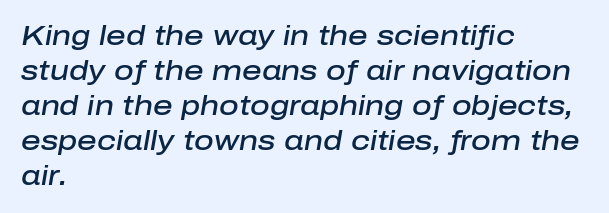
{"italic": "yes", "lean": "right", "slant_degrees": 10, "bold": "semi", "underline": "no", "align": "left", "line_spacing": "normal", "line_spacing_ratio": 1.3, "letter_spacing": "normal", "letter_spacing_em": 0.0, "glyph_px": 27}
